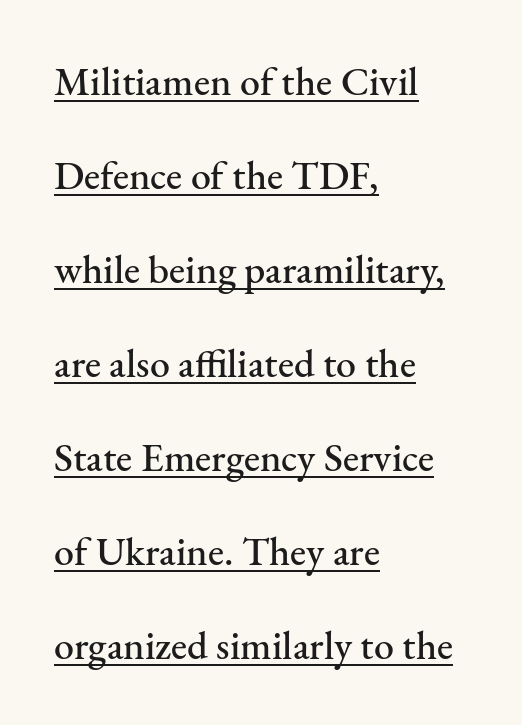
{"serif": "yes", "italic": "no", "width": "normal", "stroke_contrast": "medium", "x_height": "small", "monospaced": "no", "underline": "yes", "align": "left", "line_spacing": "loose", "line_spacing_ratio": 2.35, "letter_spacing": "normal", "letter_spacing_em": 0.0, "glyph_px": 40}
